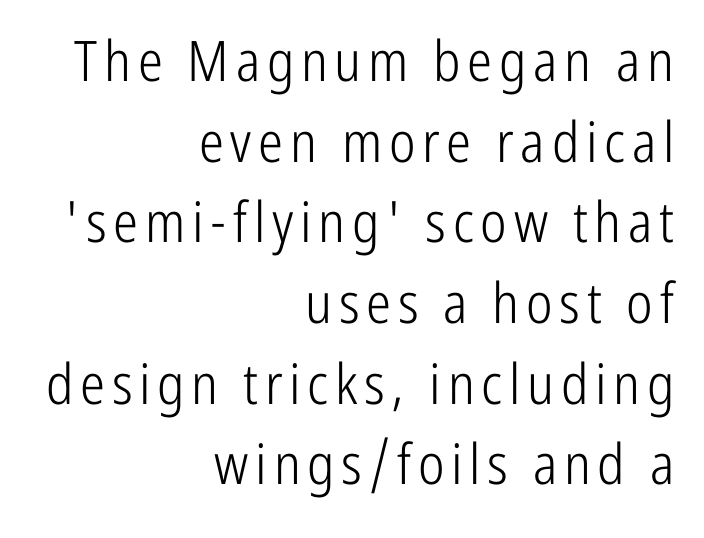
Q: Is the text bold? A: No.
Q: Is the text italic (slanted)? A: No, it is upright.
Q: Is the typeface a serif or a sans-serif typeface? A: Sans-serif.
Q: Is the text underlined? A: No.
Q: How is the paragraph aligned? A: Right-aligned.
Q: Is the spacing between lines tight, normal or loose? A: Normal.
Q: Width (condensed, normal, or wide)? A: Condensed.
Q: Stroke contrast? A: Low.
Q: x-height? A: Medium.
Q: Monospaced? A: No.
